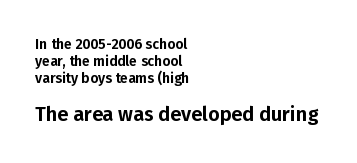
Q: Is the text italic (slanted)? A: No, it is upright.
Q: Is the text underlined? A: No.
Q: How is the paragraph aligned? A: Left-aligned.
Q: Is the spacing between letters normal or unusually wide? A: Normal.
Q: Which block of text is set in a larger size, the first (top) or the second (bottom)? A: The second (bottom) one.
